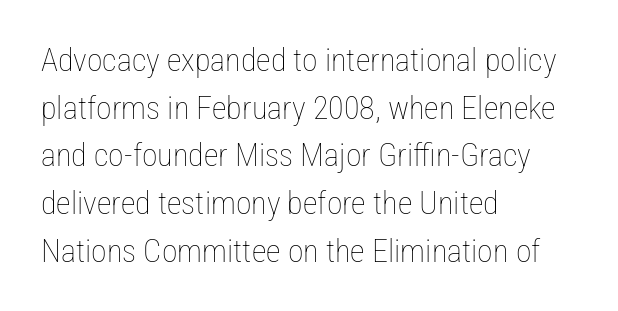
Q: Is the text bold? A: No.
Q: Is the text italic (slanted)? A: No, it is upright.
Q: Is the text underlined? A: No.
Q: How is the paragraph aligned? A: Left-aligned.
Q: Is the spacing between letters normal or unusually wide? A: Normal.
Q: Is the spacing between lines tight, normal or loose? A: Normal.
Q: Width (condensed, normal, or wide)? A: Condensed.
Q: Stroke contrast? A: Low.
Q: x-height? A: Medium.
Q: Monospaced? A: No.
